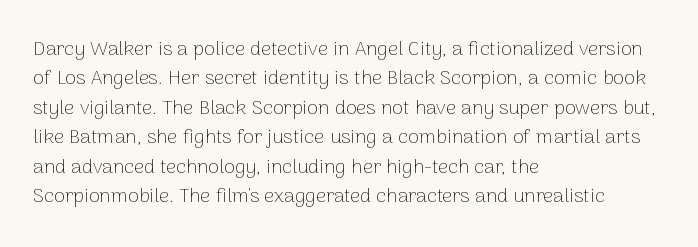
Look at the tracking — it's just the regular setting, nothing added. This sample keeps an unexceptional amount of space between lines. A typesetter would mark this as roman, not italic. Each row of text sits above clean, open space. Ink coverage per letter is moderate at most. This rendering uses left alignment, leaving the right contour irregular.
